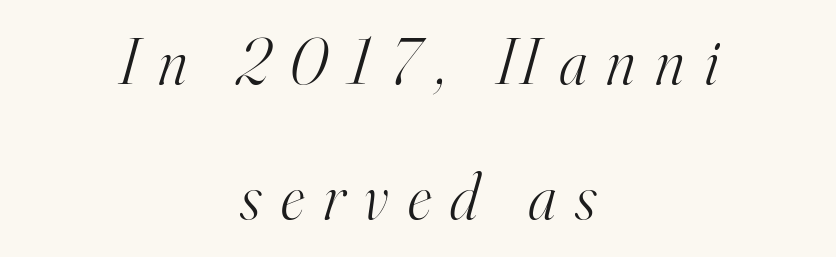
{"serif": "yes", "italic": "yes", "lean": "right", "slant_degrees": 16, "bold": "no", "weight": "light", "width": "normal", "stroke_contrast": "high", "x_height": "small", "monospaced": "no", "underline": "no", "align": "center", "line_spacing": "loose", "line_spacing_ratio": 2.08, "letter_spacing": "wide", "letter_spacing_em": 0.3, "glyph_px": 65}
